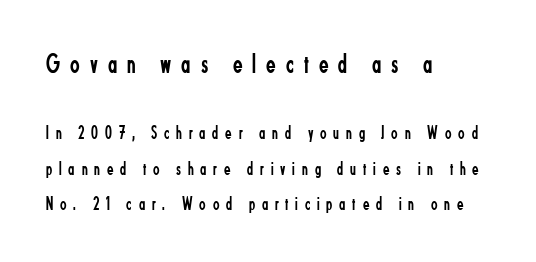
The passage shown begins with its larger block and ends with its smaller one. Decoration check: the copy has no underline. No extra ink here — the face is not bold. Where is the straight margin? On the left.
